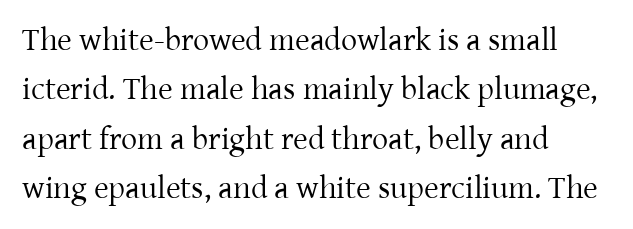
{"serif": "yes", "italic": "no", "bold": "no", "weight": "regular", "width": "normal", "stroke_contrast": "low", "x_height": "medium", "monospaced": "no", "underline": "no", "align": "left", "line_spacing": "normal", "line_spacing_ratio": 1.54, "letter_spacing": "normal", "letter_spacing_em": 0.0, "glyph_px": 32}
